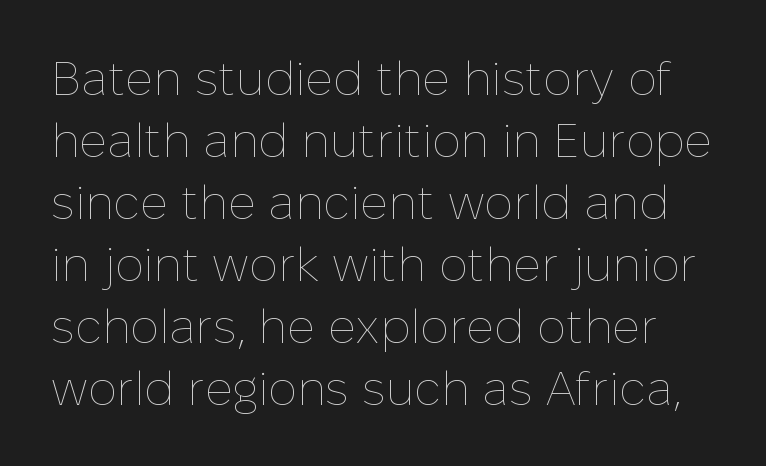
The image shows 48 px thin type, upright; set normal line spacing (1.29x), normal letter spacing, not underlined; low stroke contrast and a medium x-height.
